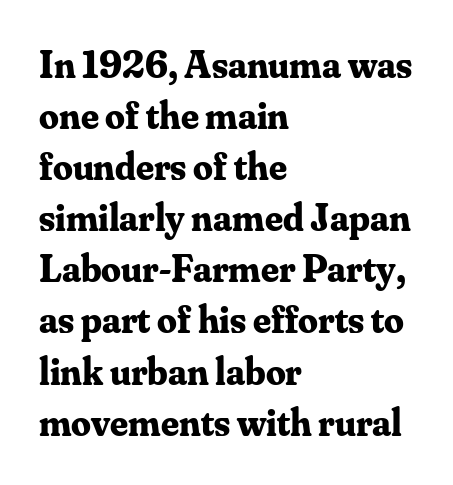
{"serif": "yes", "italic": "no", "bold": "yes", "weight": "bold", "width": "normal", "stroke_contrast": "medium", "x_height": "small", "monospaced": "no", "underline": "no", "align": "left", "line_spacing": "normal", "line_spacing_ratio": 1.31, "letter_spacing": "normal", "letter_spacing_em": 0.0, "glyph_px": 39}
